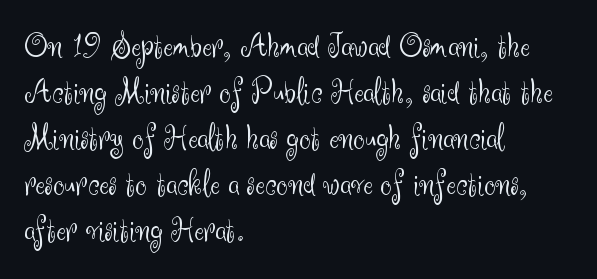
Q: Is the text bold? A: No.
Q: Is the text italic (slanted)? A: No, it is upright.
Q: Is the typeface a serif or a sans-serif typeface? A: Sans-serif.
Q: Is the text underlined? A: No.
Q: How is the paragraph aligned? A: Left-aligned.
Q: Is the spacing between letters normal or unusually wide? A: Normal.
Q: Is the spacing between lines tight, normal or loose? A: Normal.
Q: Width (condensed, normal, or wide)? A: Normal.
Q: Stroke contrast? A: Medium.
Q: x-height? A: Small.
Q: Monospaced? A: No.
